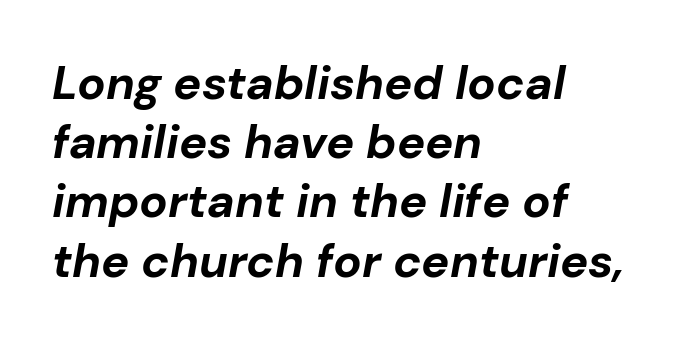
{"italic": "yes", "lean": "right", "slant_degrees": 10, "bold": "yes", "weight": "bold", "width": "normal", "stroke_contrast": "low", "x_height": "medium", "monospaced": "no", "underline": "no", "align": "left", "line_spacing": "normal", "line_spacing_ratio": 1.26, "letter_spacing": "normal", "letter_spacing_em": 0.0, "glyph_px": 47}
